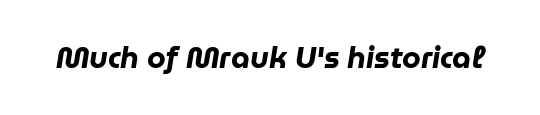
Q: Is the text bold? A: Yes.
Q: Is the text italic (slanted)? A: Yes, it leans right by about 9 degrees.
Q: Is the text underlined? A: No.
Q: Is the spacing between letters normal or unusually wide? A: Normal.
Q: Width (condensed, normal, or wide)? A: Normal.
Q: Stroke contrast? A: Low.
Q: x-height? A: Medium.
Q: Monospaced? A: No.
